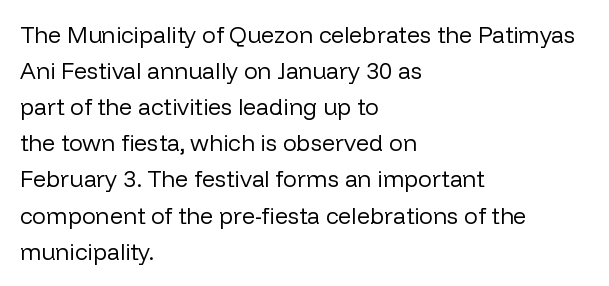
{"italic": "no", "bold": "no", "underline": "no", "align": "left", "line_spacing": "normal", "line_spacing_ratio": 1.57, "letter_spacing": "normal", "letter_spacing_em": 0.0, "glyph_px": 23}
